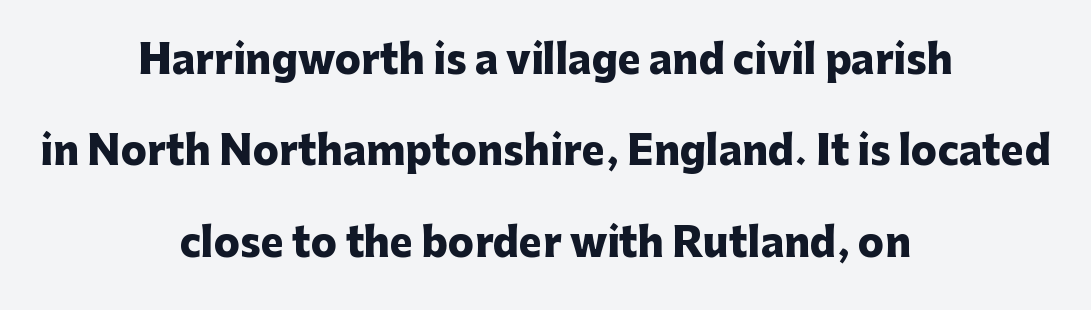
{"serif": "no", "italic": "no", "bold": "yes", "weight": "heavy", "width": "normal", "stroke_contrast": "low", "x_height": "medium", "monospaced": "no", "underline": "no", "align": "center", "line_spacing": "loose", "line_spacing_ratio": 2.34, "letter_spacing": "normal", "letter_spacing_em": 0.0, "glyph_px": 39}
